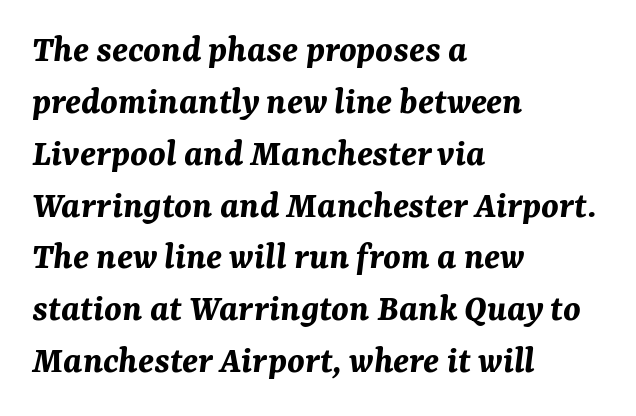
{"italic": "yes", "lean": "right", "slant_degrees": 7, "bold": "yes", "weight": "bold", "width": "normal", "stroke_contrast": "medium", "x_height": "medium", "monospaced": "no", "underline": "no", "align": "left", "line_spacing": "normal", "line_spacing_ratio": 1.33, "letter_spacing": "normal", "letter_spacing_em": 0.0, "glyph_px": 39}
